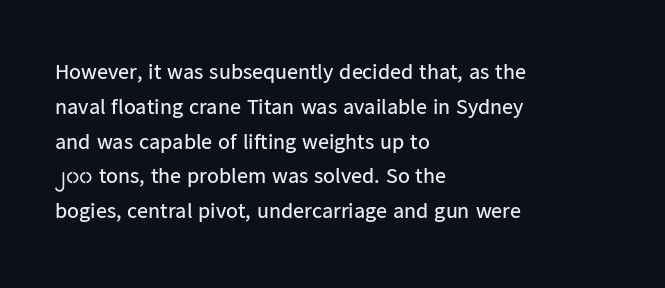
The image shows 22 px text type, upright; set left-aligned, normal line spacing (1.58x), normal letter spacing, not underlined.
